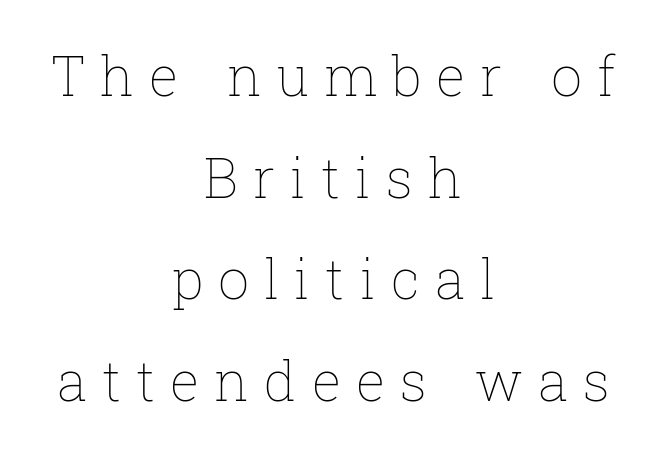
{"italic": "no", "bold": "no", "weight": "thin", "width": "normal", "stroke_contrast": "low", "x_height": "medium", "monospaced": "no", "underline": "no", "align": "center", "line_spacing_ratio": 1.85, "letter_spacing": "wide", "letter_spacing_em": 0.27, "glyph_px": 55}
